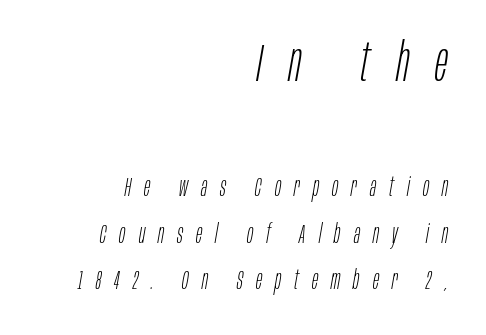
Q: Is the text bold? A: No.
Q: Is the text italic (slanted)? A: Yes, it leans right by about 10 degrees.
Q: Is the text underlined? A: No.
Q: How is the paragraph aligned? A: Right-aligned.
Q: Is the spacing between letters normal or unusually wide? A: Unusually wide.
Q: Which block of text is set in a larger size, the first (top) or the second (bottom)? A: The first (top) one.
Q: Width (condensed, normal, or wide)? A: Condensed.
Q: Stroke contrast? A: Low.
Q: x-height? A: Large.
Q: Monospaced? A: No.
